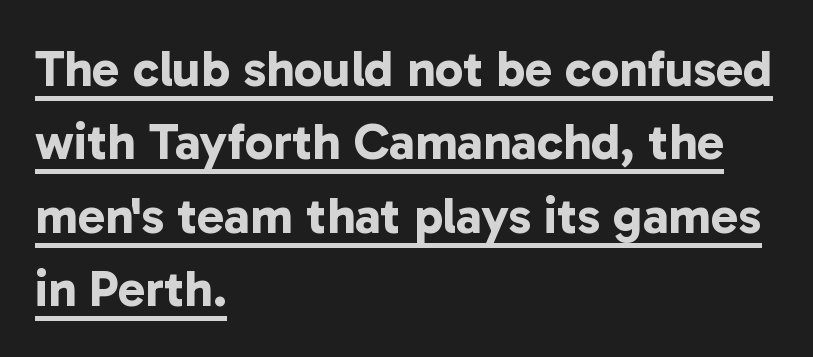
The image shows 51 px bold sans-serif type; set left-aligned, normal line spacing (1.44x), normal letter spacing, underlined; low stroke contrast and a medium x-height.
